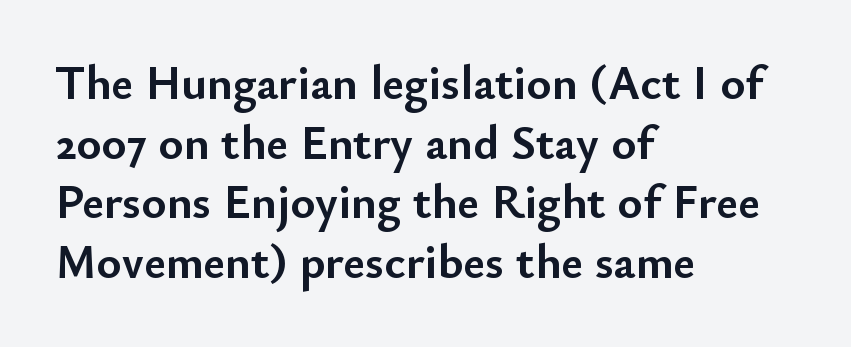
Q: Is the text bold? A: Yes.
Q: Is the text italic (slanted)? A: No, it is upright.
Q: Is the typeface a serif or a sans-serif typeface? A: Sans-serif.
Q: Is the text underlined? A: No.
Q: How is the paragraph aligned? A: Left-aligned.
Q: Is the spacing between letters normal or unusually wide? A: Normal.
Q: Width (condensed, normal, or wide)? A: Normal.
Q: Stroke contrast? A: Low.
Q: x-height? A: Small.
Q: Monospaced? A: No.
